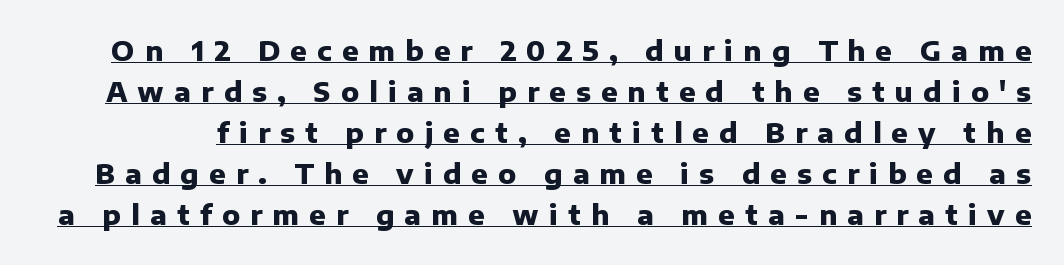
Q: Is the text bold? A: Yes.
Q: Is the text italic (slanted)? A: No, it is upright.
Q: Is the text underlined? A: Yes.
Q: Is the spacing between letters normal or unusually wide? A: Unusually wide.
Q: Is the spacing between lines tight, normal or loose? A: Normal.
